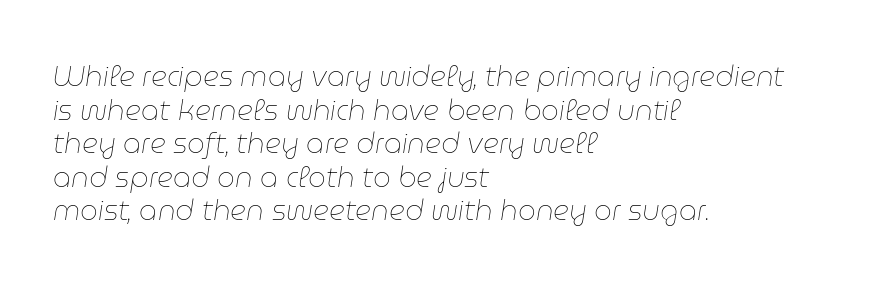
Q: Is the text bold? A: No.
Q: Is the text italic (slanted)? A: Yes, it leans right by about 9 degrees.
Q: Is the text underlined? A: No.
Q: How is the paragraph aligned? A: Left-aligned.
Q: Is the spacing between letters normal or unusually wide? A: Normal.
Q: Width (condensed, normal, or wide)? A: Normal.
Q: Stroke contrast? A: Low.
Q: x-height? A: Medium.
Q: Monospaced? A: No.
